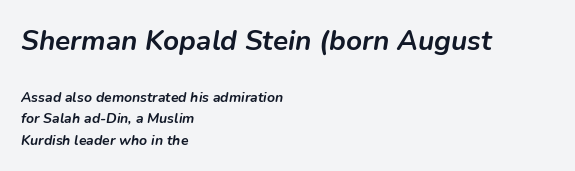
{"italic": "yes", "lean": "right", "slant_degrees": 9, "bold": "yes", "weight": "semibold", "width": "normal", "stroke_contrast": "low", "x_height": "medium", "monospaced": "no", "underline": "no", "align": "left", "line_spacing": "normal", "line_spacing_ratio": 1.54, "letter_spacing": "normal", "letter_spacing_em": 0.0, "larger_block": "first", "size_ratio": 2.0, "glyph_px": 28}
